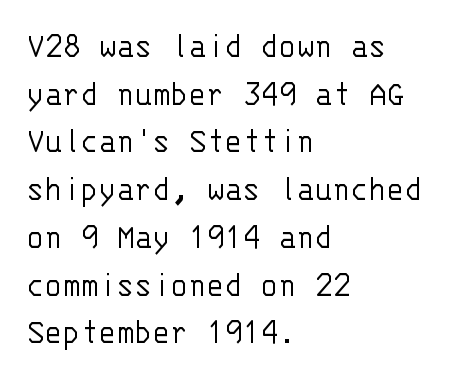
Q: Is the text bold? A: No.
Q: Is the text italic (slanted)? A: No, it is upright.
Q: Is the typeface a serif or a sans-serif typeface? A: Sans-serif.
Q: Is the text underlined? A: No.
Q: How is the paragraph aligned? A: Left-aligned.
Q: Is the spacing between letters normal or unusually wide? A: Normal.
Q: Is the spacing between lines tight, normal or loose? A: Normal.
Q: Width (condensed, normal, or wide)? A: Normal.
Q: Stroke contrast? A: Low.
Q: x-height? A: Large.
Q: Monospaced? A: Yes.
